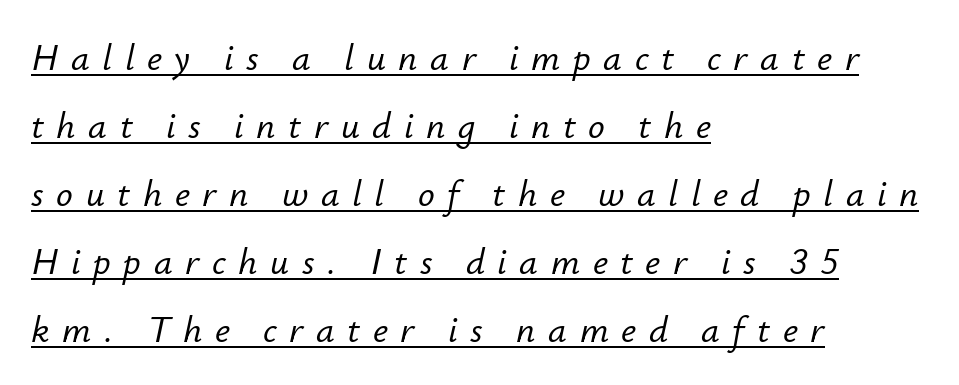
The image shows 37 px text type, italic (leaning right); set left-aligned, line spacing 1.84x, unusually wide letter spacing (+0.34 em), underlined; low stroke contrast and a small x-height.
